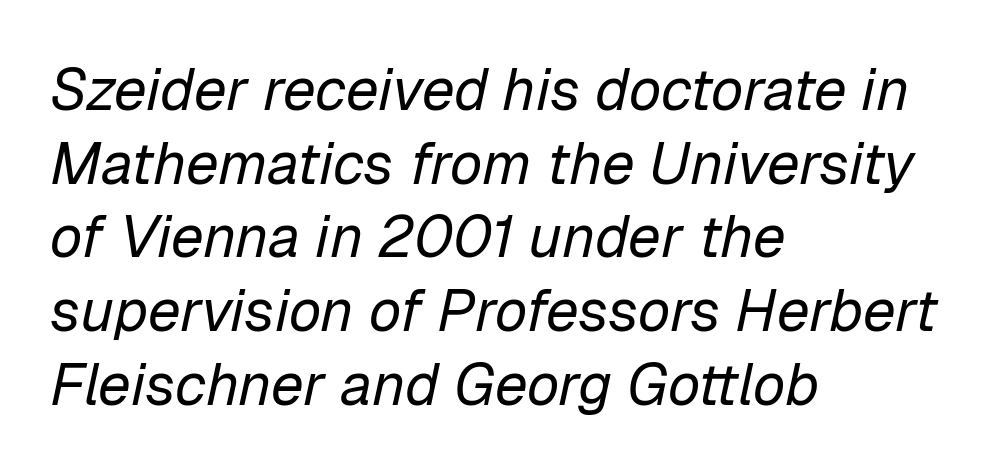
{"italic": "yes", "lean": "right", "slant_degrees": 12, "bold": "no", "weight": "regular", "width": "normal", "stroke_contrast": "low", "x_height": "medium", "monospaced": "no", "underline": "no", "align": "left", "line_spacing": "normal", "line_spacing_ratio": 1.25, "letter_spacing": "normal", "letter_spacing_em": 0.0, "glyph_px": 59}
